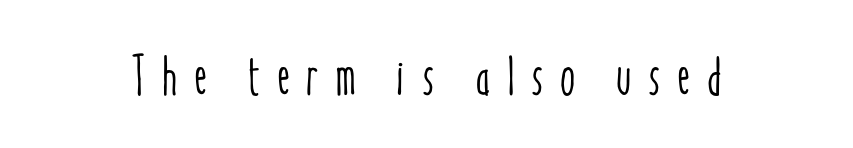
The image shows 55 px condensed type, upright; set unusually wide letter spacing (+0.3 em), not underlined; low stroke contrast and a medium x-height.
